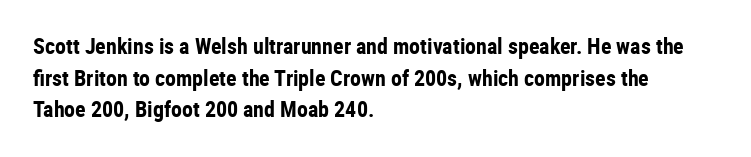
{"italic": "no", "bold": "yes", "underline": "no", "align": "left", "line_spacing": "normal", "line_spacing_ratio": 1.44, "letter_spacing": "normal", "letter_spacing_em": 0.0, "glyph_px": 22}
